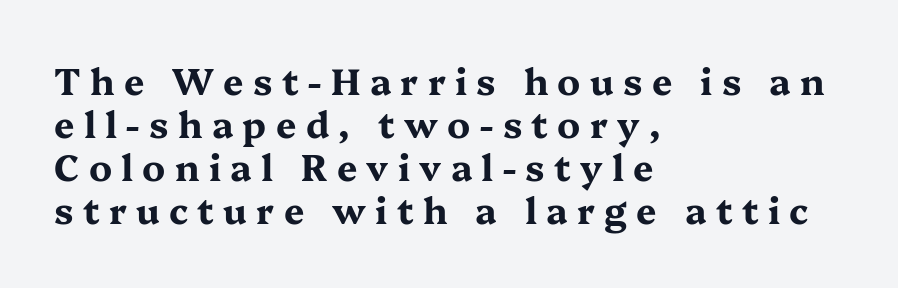
{"serif": "yes", "italic": "no", "bold": "yes", "weight": "bold", "width": "wide", "stroke_contrast": "medium", "x_height": "medium", "monospaced": "no", "underline": "no", "align": "left", "line_spacing_ratio": 1.19, "letter_spacing": "wide", "letter_spacing_em": 0.26, "glyph_px": 36}
